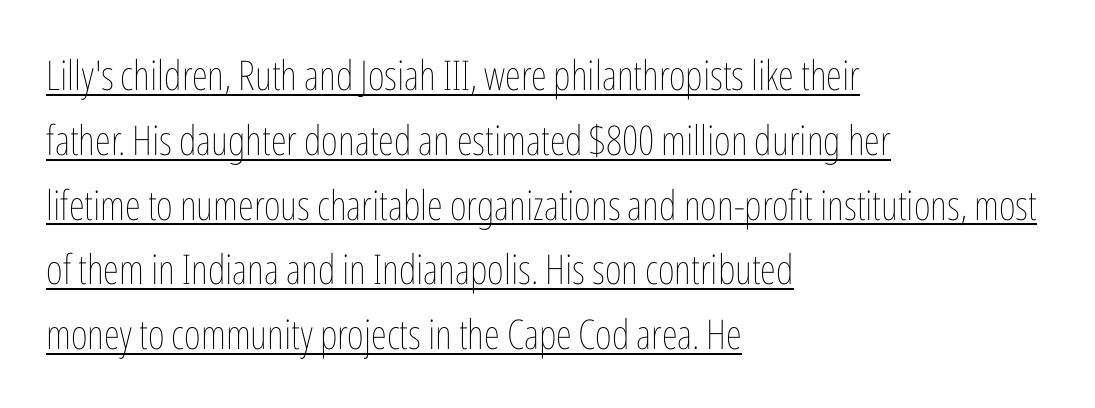
These lines are set flush left with a ragged right edge. Leading: standard. The lettering is marked with a stroke running underneath it. The rendering keeps characters at their native spacing. This sample uses an upright cut, with every glyph sitting square on the baseline. Weight: regular or lighter.
